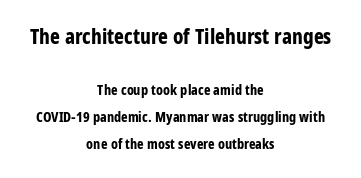
{"italic": "no", "bold": "yes", "underline": "no", "align": "center", "line_spacing": "loose", "line_spacing_ratio": 1.94, "letter_spacing": "normal", "letter_spacing_em": 0.0, "larger_block": "first", "size_ratio": 1.5, "glyph_px": 21}
